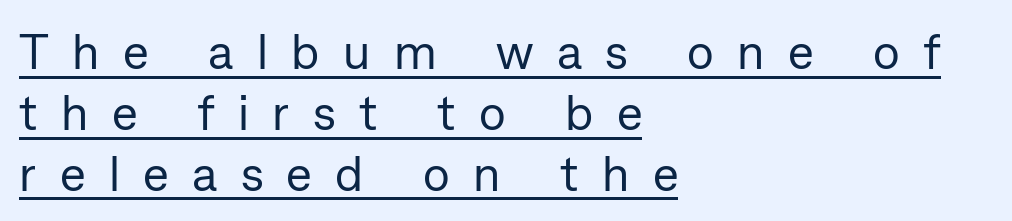
{"serif": "no", "italic": "no", "bold": "no", "weight": "regular", "width": "normal", "stroke_contrast": "low", "x_height": "medium", "monospaced": "no", "underline": "yes", "align": "left", "line_spacing_ratio": 1.24, "letter_spacing": "wide", "letter_spacing_em": 0.48, "glyph_px": 49}
